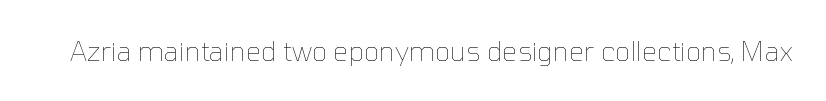
{"italic": "no", "bold": "no", "underline": "no", "letter_spacing": "normal", "letter_spacing_em": 0.0, "glyph_px": 27}
